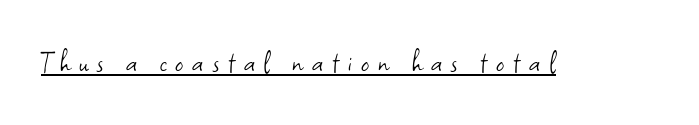
Stems and bowls with no extra thickness — not bold. The letters are spread apart with noticeably loose tracking. Examine the stroke ends and you'll find no serifs.
